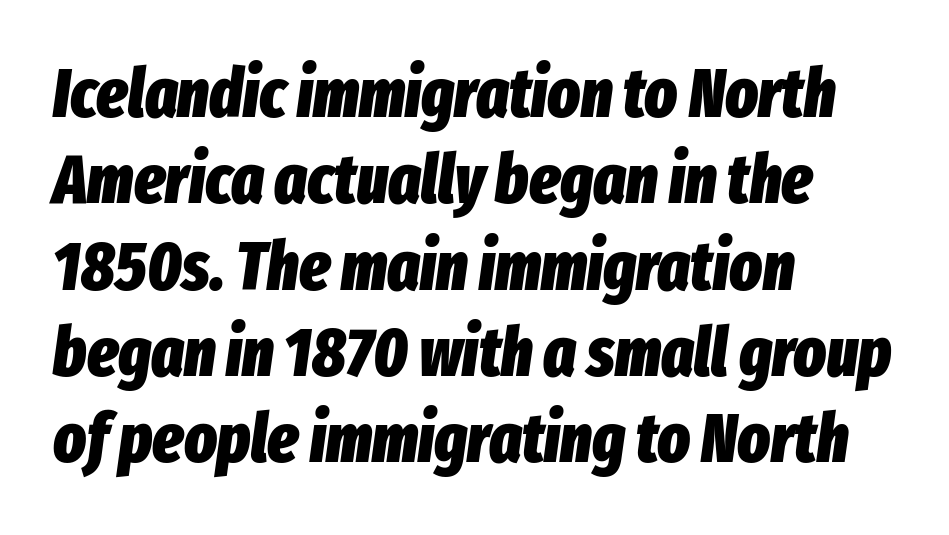
One-word summary of the alignment: left. A full-strength bold gives these letters their thick strokes. Would a proofreader flag this as italicized? Yes. The strip under each line holds only bare page. Whoever set this chose a conventional vertical rhythm. These lines are rendered in a variable-pitch font.
